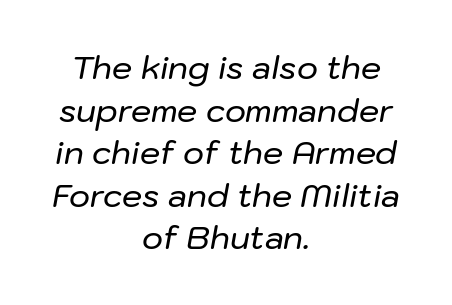
The image shows 32 px text type, italic (leaning right); set centered, normal line spacing (1.33x), normal letter spacing, not underlined; low stroke contrast and a medium x-height.
